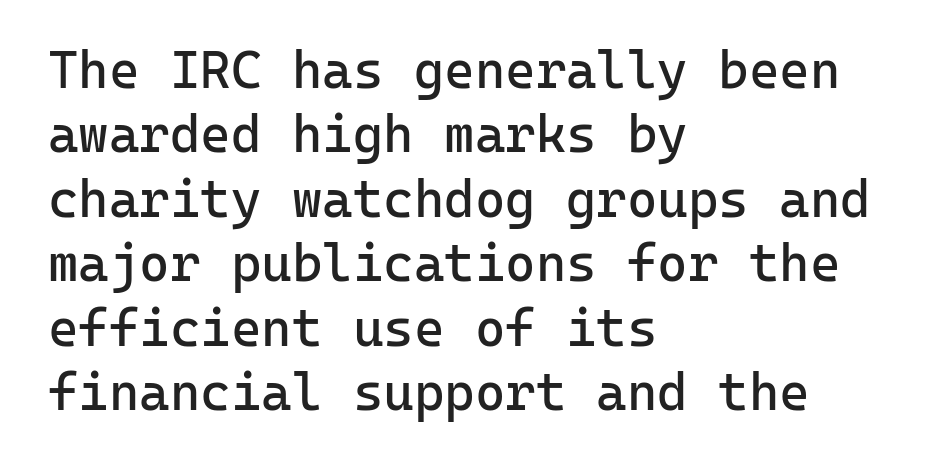
The image shows 52 px regular-weight sans-serif type, upright, monospaced; set left-aligned, line spacing 1.24x, normal letter spacing, not underlined; low stroke contrast and a medium x-height.
